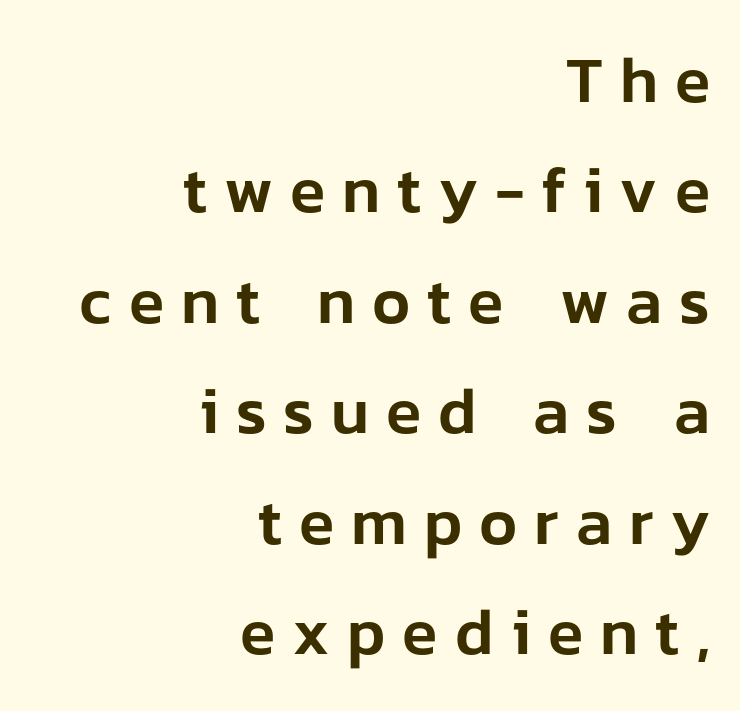
Q: Is the text italic (slanted)? A: No, it is upright.
Q: Is the typeface a serif or a sans-serif typeface? A: Sans-serif.
Q: Is the text underlined? A: No.
Q: How is the paragraph aligned? A: Right-aligned.
Q: Is the spacing between letters normal or unusually wide? A: Unusually wide.
Q: Is the spacing between lines tight, normal or loose? A: Normal.
Q: Width (condensed, normal, or wide)? A: Normal.
Q: Stroke contrast? A: Low.
Q: x-height? A: Medium.
Q: Monospaced? A: No.
